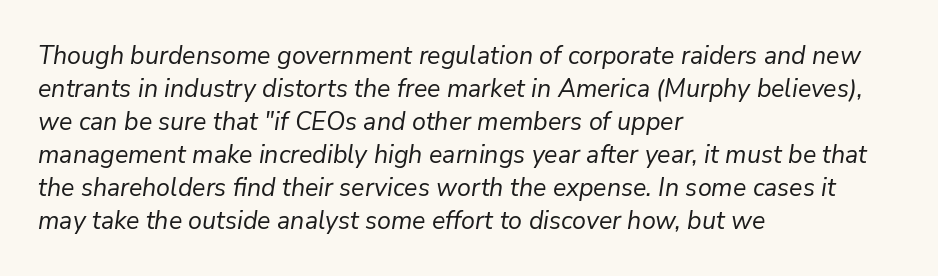
Q: Is the text bold? A: No.
Q: Is the text italic (slanted)? A: Yes, it leans right by about 9 degrees.
Q: Is the text underlined? A: No.
Q: How is the paragraph aligned? A: Left-aligned.
Q: Is the spacing between letters normal or unusually wide? A: Normal.
Q: Is the spacing between lines tight, normal or loose? A: Normal.
